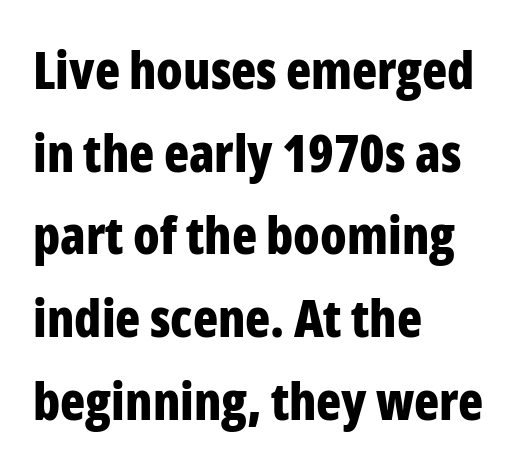
The image shows 52 px bold, condensed sans-serif type, upright; set left-aligned, normal line spacing (1.59x), normal letter spacing, not underlined; low stroke contrast and a medium x-height.
